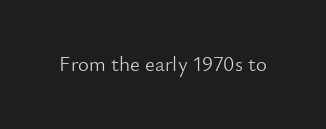
The image shows 21 px text type, upright; set normal letter spacing, not underlined.
